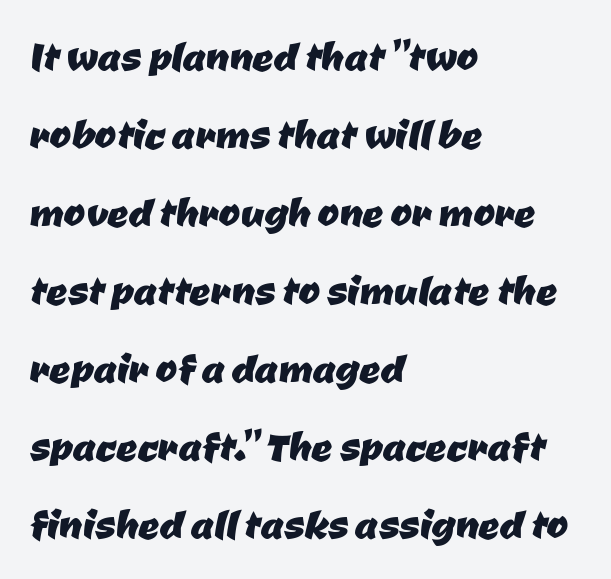
Q: Is the typeface a serif or a sans-serif typeface? A: Sans-serif.
Q: Is the text underlined? A: No.
Q: How is the paragraph aligned? A: Left-aligned.
Q: Is the spacing between letters normal or unusually wide? A: Normal.
Q: Is the spacing between lines tight, normal or loose? A: Normal.
Q: Width (condensed, normal, or wide)? A: Normal.
Q: Stroke contrast? A: Low.
Q: x-height? A: Medium.
Q: Monospaced? A: No.
